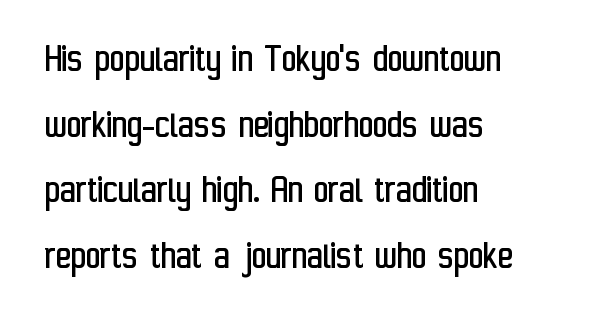
The image shows 41 px regular-weight, condensed sans-serif type, upright; set left-aligned, normal line spacing (1.6x), normal letter spacing, not underlined; low stroke contrast and a medium x-height.
